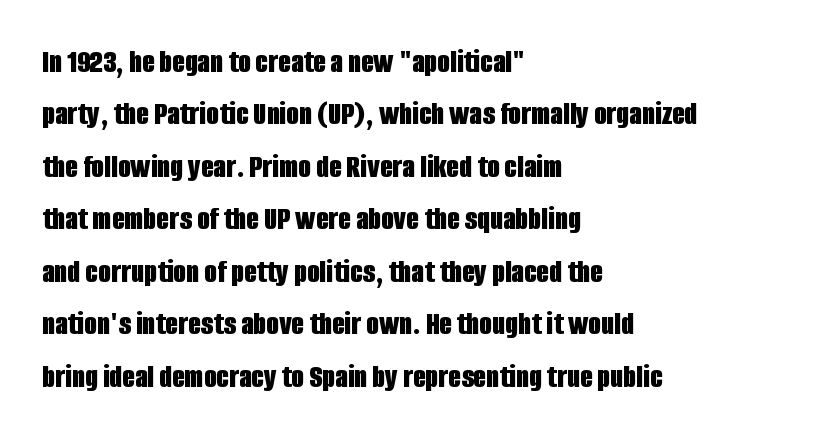
{"serif": "no", "italic": "no", "bold": "yes", "weight": "bold", "width": "condensed", "stroke_contrast": "low", "x_height": "large", "monospaced": "no", "underline": "no", "align": "left", "line_spacing": "normal", "line_spacing_ratio": 1.59, "letter_spacing": "normal", "letter_spacing_em": 0.0, "glyph_px": 33}
